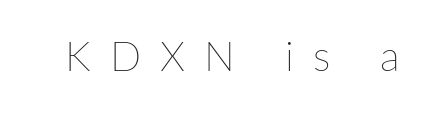
Q: Is the text bold? A: No.
Q: Is the text italic (slanted)? A: No, it is upright.
Q: Is the text underlined? A: No.
Q: Is the spacing between letters normal or unusually wide? A: Unusually wide.
Q: Width (condensed, normal, or wide)? A: Normal.
Q: Stroke contrast? A: Low.
Q: x-height? A: Medium.
Q: Monospaced? A: No.
